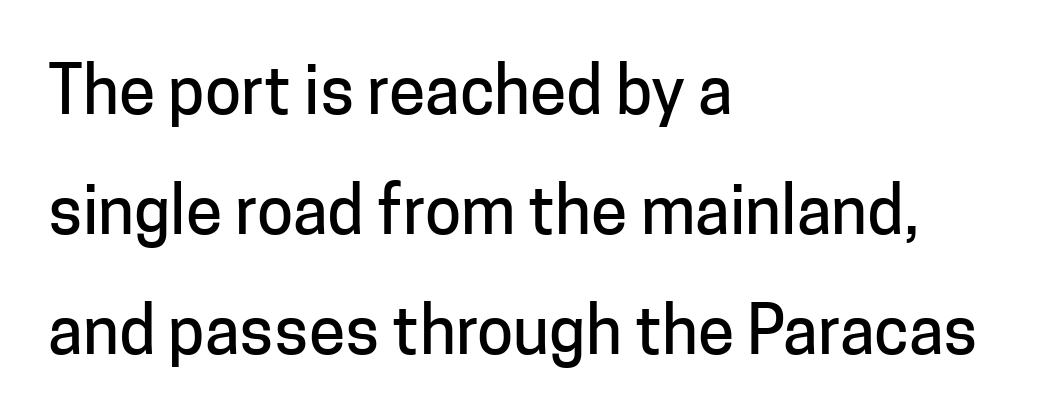
The font's upright variant was chosen for this text. The paragraph has a hard left edge and a soft right edge. The strip under each line holds only bare page. Default kerning and tracking; the words read as compact shapes.
